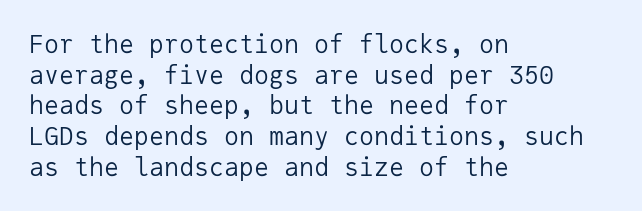
Q: Is the text bold? A: No.
Q: Is the text italic (slanted)? A: No, it is upright.
Q: Is the text underlined? A: No.
Q: How is the paragraph aligned? A: Left-aligned.
Q: Is the spacing between letters normal or unusually wide? A: Normal.
